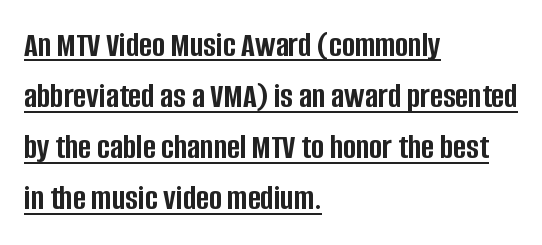
Q: Is the text bold? A: Yes.
Q: Is the text italic (slanted)? A: No, it is upright.
Q: Is the typeface a serif or a sans-serif typeface? A: Sans-serif.
Q: Is the text underlined? A: Yes.
Q: How is the paragraph aligned? A: Left-aligned.
Q: Is the spacing between letters normal or unusually wide? A: Normal.
Q: Is the spacing between lines tight, normal or loose? A: Normal.
Q: Width (condensed, normal, or wide)? A: Condensed.
Q: Stroke contrast? A: Low.
Q: x-height? A: Large.
Q: Monospaced? A: No.
